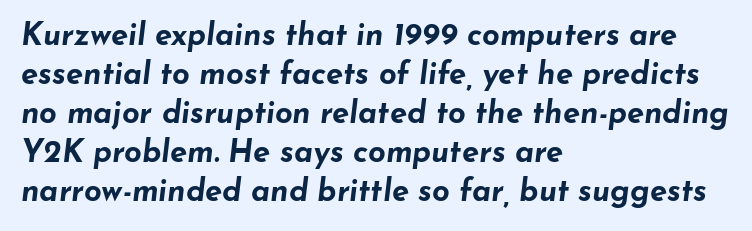
Q: Is the text bold? A: Yes.
Q: Is the text italic (slanted)? A: Yes, it leans right by about 7 degrees.
Q: Is the text underlined? A: No.
Q: How is the paragraph aligned? A: Left-aligned.
Q: Is the spacing between letters normal or unusually wide? A: Normal.
Q: Is the spacing between lines tight, normal or loose? A: Normal.
Q: Width (condensed, normal, or wide)? A: Wide.
Q: Stroke contrast? A: Low.
Q: x-height? A: Small.
Q: Monospaced? A: No.
